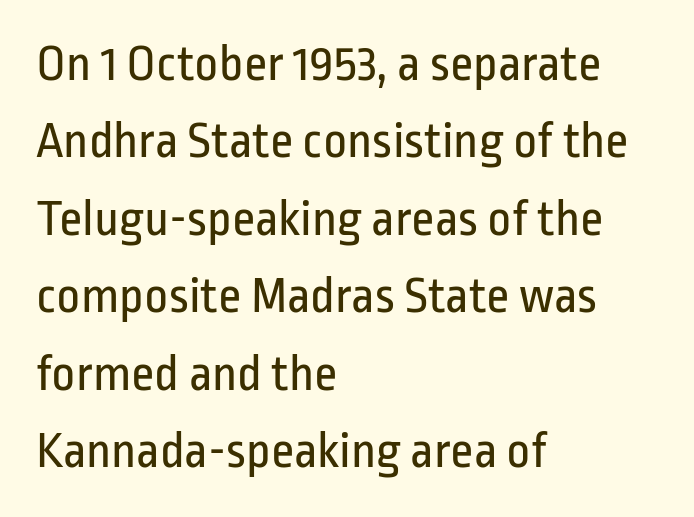
Upright lettering throughout. The rendering shows plain stroke endings on the letterforms — a sans-serif design. Left-aligned paragraph, ragged on the right. No letter is thick-stroked: the sample isn't bold.
